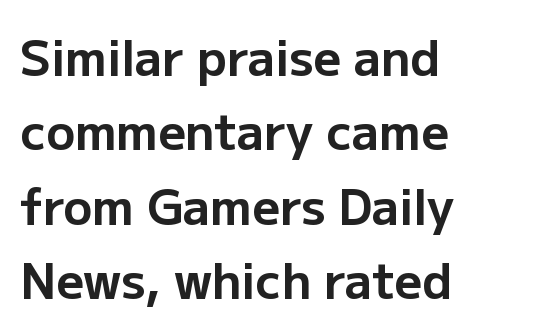
{"serif": "no", "italic": "no", "bold": "yes", "weight": "bold", "width": "normal", "stroke_contrast": "low", "x_height": "medium", "monospaced": "no", "underline": "no", "align": "left", "line_spacing": "normal", "line_spacing_ratio": 1.55, "letter_spacing": "normal", "letter_spacing_em": 0.0, "glyph_px": 48}
